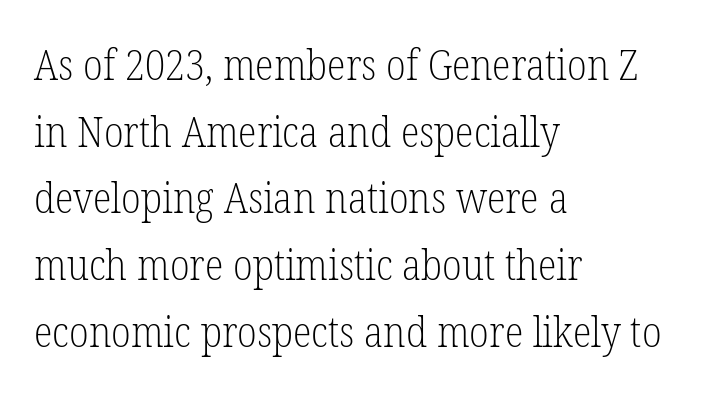
{"serif": "yes", "italic": "no", "bold": "no", "weight": "light", "width": "condensed", "stroke_contrast": "low", "x_height": "medium", "monospaced": "no", "underline": "no", "align": "left", "line_spacing": "normal", "line_spacing_ratio": 1.55, "letter_spacing": "normal", "letter_spacing_em": 0.0, "glyph_px": 43}
